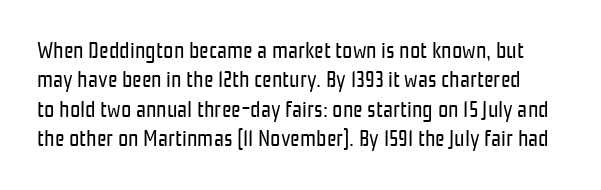
{"italic": "no", "bold": "no", "underline": "no", "line_spacing": "normal", "line_spacing_ratio": 1.28, "letter_spacing": "normal", "letter_spacing_em": 0.0, "glyph_px": 23}
